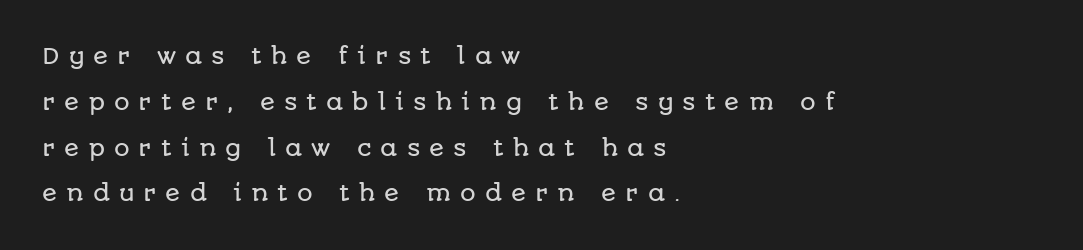
The typesetter chose a ragged-right arrangement here. Successive baselines arrive slowly, with a big drop between each. Just letters on the line, the space beneath them empty. Words appear elongated and porous because spacing is wide. Posture: straight, roman, zero tilt.
